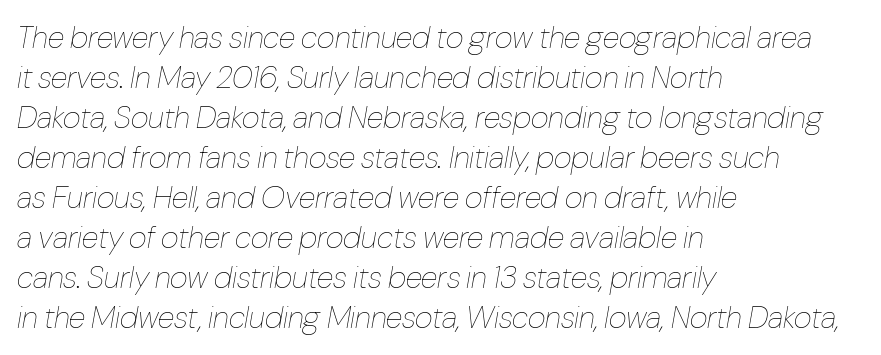
Q: Is the text bold? A: No.
Q: Is the text italic (slanted)? A: Yes, it leans right by about 10 degrees.
Q: Is the text underlined? A: No.
Q: How is the paragraph aligned? A: Left-aligned.
Q: Is the spacing between letters normal or unusually wide? A: Normal.
Q: Is the spacing between lines tight, normal or loose? A: Normal.
Q: Width (condensed, normal, or wide)? A: Condensed.
Q: Stroke contrast? A: Low.
Q: x-height? A: Medium.
Q: Monospaced? A: No.
